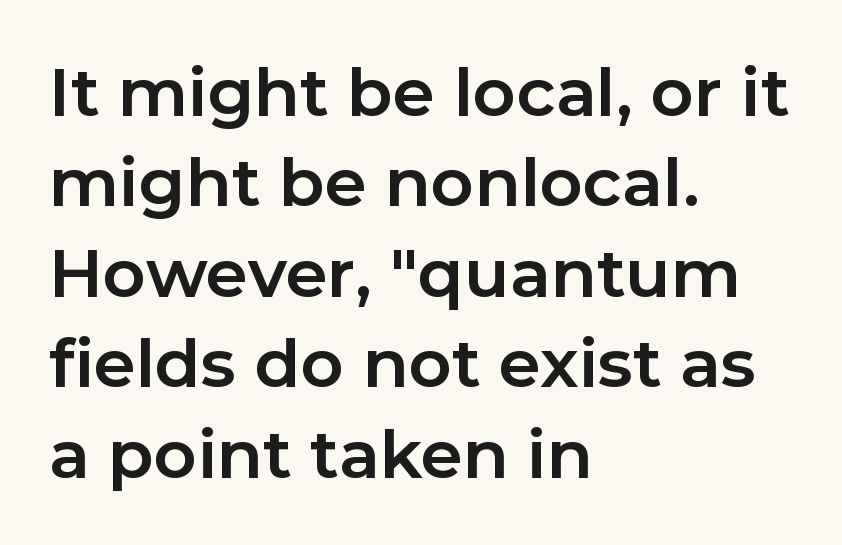
The passage shown is typed in a proportional face where columns would drift. The string is rendered with underlining switched off. Leftover space on each line is placed entirely after the last word. Nothing unusual about the tracking: characters are spaced as the font intends. On the weight axis this lands at bold, roughly 700.
